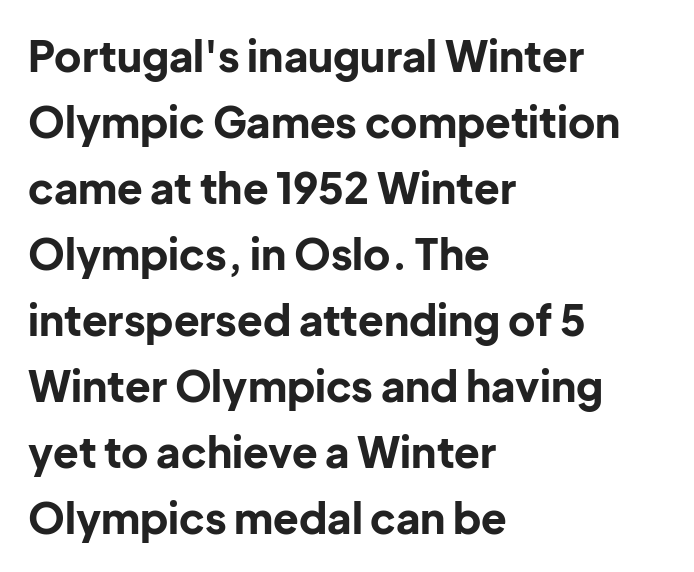
The image shows 42 px bold sans-serif type, upright; set left-aligned, normal line spacing (1.57x), normal letter spacing, not underlined; low stroke contrast and a medium x-height.
